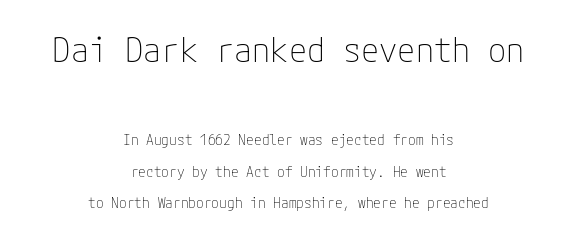
{"serif": "no", "italic": "no", "bold": "no", "weight": "thin", "width": "normal", "stroke_contrast": "low", "x_height": "medium", "underline": "no", "align": "center", "line_spacing": "loose", "line_spacing_ratio": 2.28, "letter_spacing": "normal", "letter_spacing_em": 0.0, "larger_block": "first", "size_ratio": 2.36, "glyph_px": 33}
